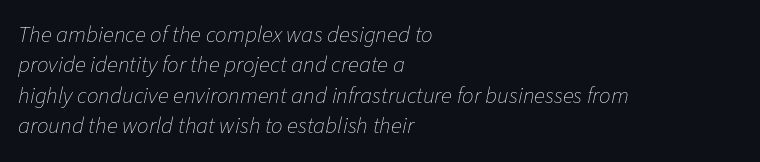
The image shows 23 px text type, italic (leaning right); set left-aligned, normal line spacing (1.32x), normal letter spacing, not underlined.
